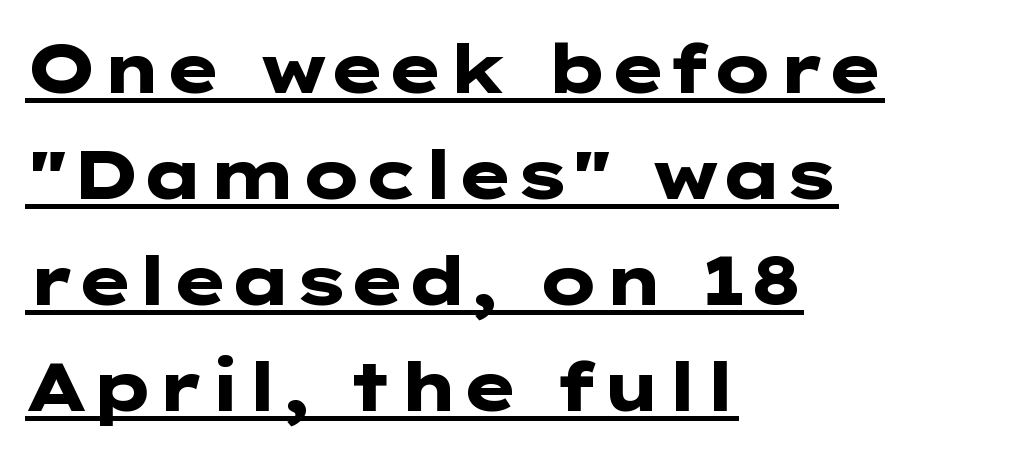
{"serif": "no", "italic": "no", "bold": "yes", "weight": "heavy", "width": "wide", "stroke_contrast": "low", "x_height": "medium", "underline": "yes", "align": "left", "line_spacing": "normal", "line_spacing_ratio": 1.56, "letter_spacing": "normal", "letter_spacing_em": 0.0, "glyph_px": 68}
